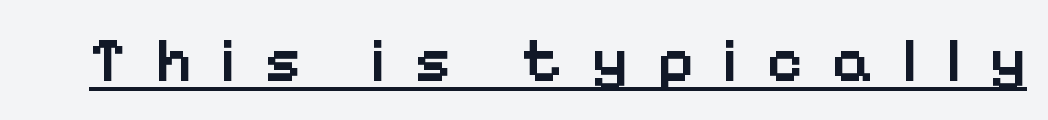
The image shows 62 px semibold sans-serif type, upright; set unusually wide letter spacing (+0.46 em), underlined; low stroke contrast and a medium x-height.
